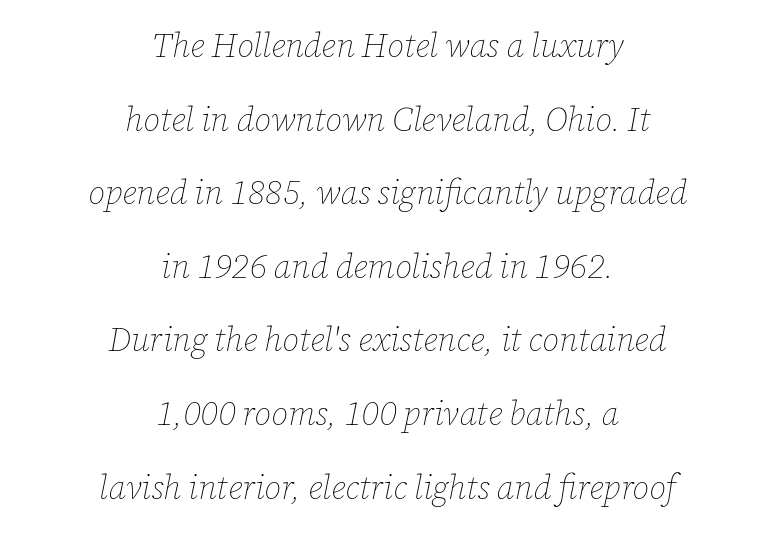
The image shows 33 px thin type, italic (leaning right); set centered, loose line spacing (2.23x), normal letter spacing, not underlined; low stroke contrast and a medium x-height.
